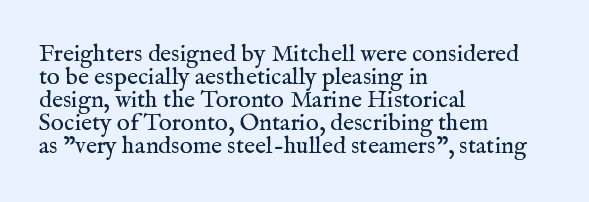
{"italic": "no", "bold": "no", "underline": "no", "align": "left", "line_spacing": "tight", "line_spacing_ratio": 0.96, "letter_spacing": "normal", "letter_spacing_em": 0.0, "glyph_px": 24}
